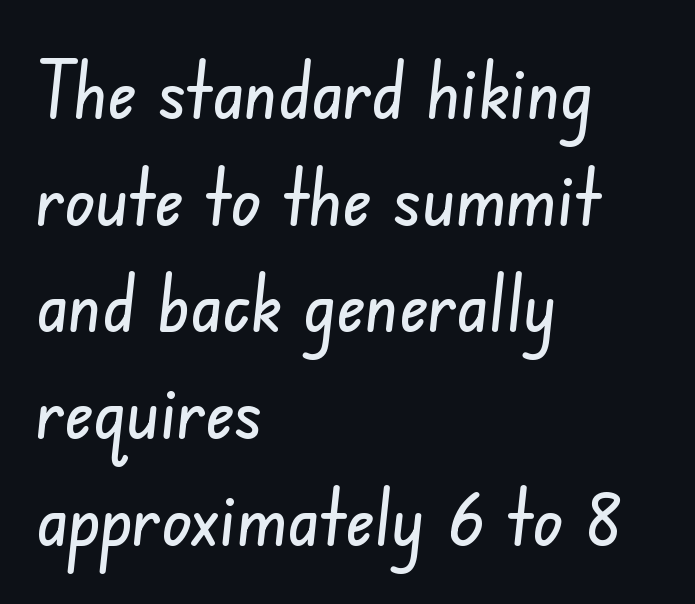
All the whitespace from short lines collects on the right. The type family on display is of the sans-serif kind. This sample keeps an unexceptional amount of space between lines. Has an underline been added? It has not.
